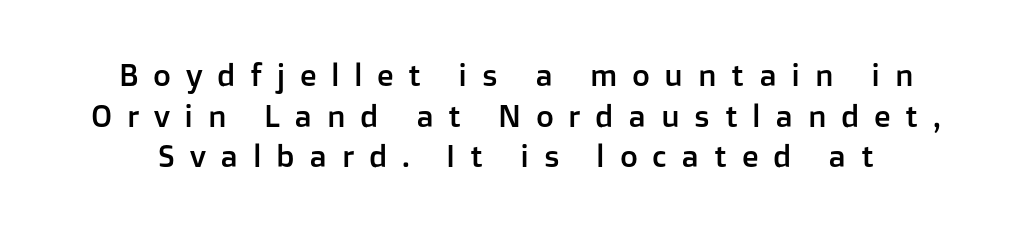
{"serif": "no", "italic": "no", "width": "normal", "stroke_contrast": "low", "x_height": "medium", "monospaced": "no", "underline": "no", "line_spacing": "normal", "line_spacing_ratio": 1.31, "letter_spacing": "wide", "letter_spacing_em": 0.47, "glyph_px": 31}
